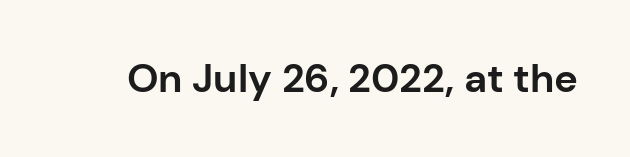
{"serif": "no", "italic": "no", "bold": "yes", "weight": "bold", "width": "normal", "stroke_contrast": "low", "x_height": "medium", "monospaced": "no", "underline": "no", "letter_spacing": "normal", "letter_spacing_em": 0.0, "glyph_px": 40}
